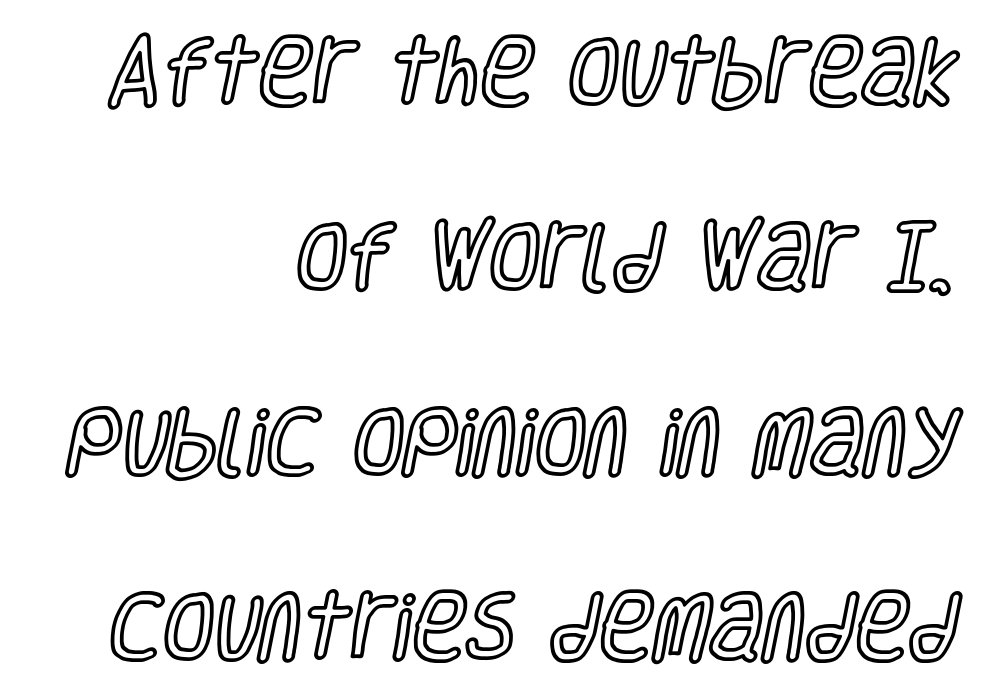
Q: Is the text italic (slanted)? A: Yes.
Q: Is the text underlined? A: No.
Q: How is the paragraph aligned? A: Right-aligned.
Q: Is the spacing between letters normal or unusually wide? A: Normal.
Q: Is the spacing between lines tight, normal or loose? A: Loose.
Q: Width (condensed, normal, or wide)? A: Condensed.
Q: x-height? A: Large.
Q: Monospaced? A: No.
